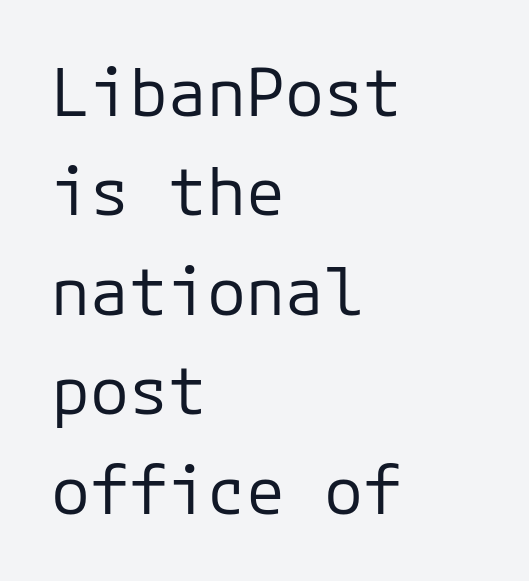
The line texture is even and compact thanks to regular tracking. The letters march in equal steps, a hallmark of fixed-pitch type. Typeset ragged right — the left edge is the straight one. The designer left line spacing at the default. Stroke thickness stays within the range of a standard reading face or lighter. The space directly below the letters is spotless.
